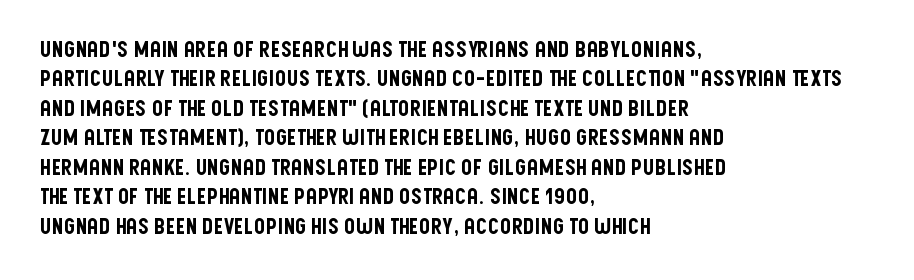
The image shows 22 px text type, upright; set left-aligned, normal line spacing (1.34x), normal letter spacing, not underlined.
